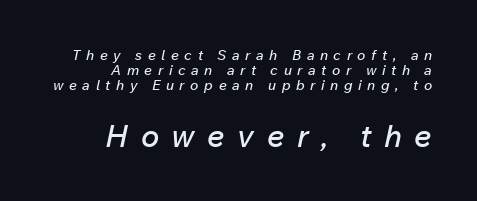
Top chunk: small. Bottom chunk: large. If you measured baseline to baseline, you'd find a short distance. These lines are set flush right with a ragged left edge. Words float on clear page, feet unadorned. Does the lettering tilt? It does — this is italic. Words appear elongated and porous because spacing is wide.
